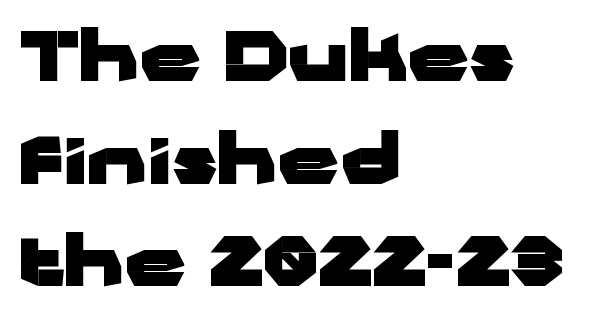
The text block is weighted toward the left margin, trailing off unevenly rightward. Unlike italic type, these characters show no tilt at all. Compared with an ordinary text face, these strokes are far heavier — a full bold. The strip under each line holds only bare page. If you measured baseline to baseline, you'd find a middling distance.
